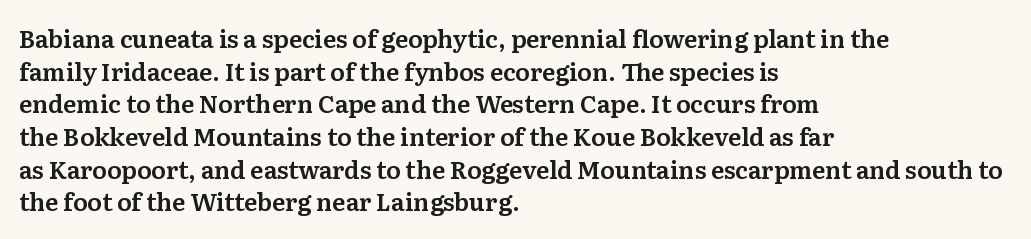
Q: Is the text italic (slanted)? A: No, it is upright.
Q: Is the text underlined? A: No.
Q: How is the paragraph aligned? A: Left-aligned.
Q: Is the spacing between letters normal or unusually wide? A: Normal.
Q: Is the spacing between lines tight, normal or loose? A: Normal.
